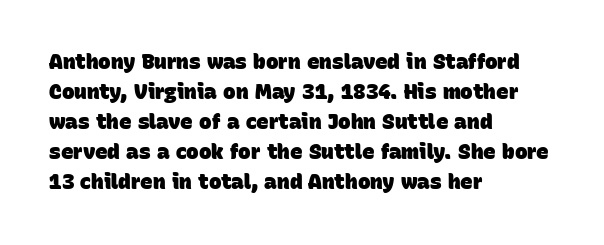
{"bold": "yes", "underline": "no", "align": "left", "line_spacing": "normal", "line_spacing_ratio": 1.43, "letter_spacing": "normal", "letter_spacing_em": 0.0, "glyph_px": 21}
